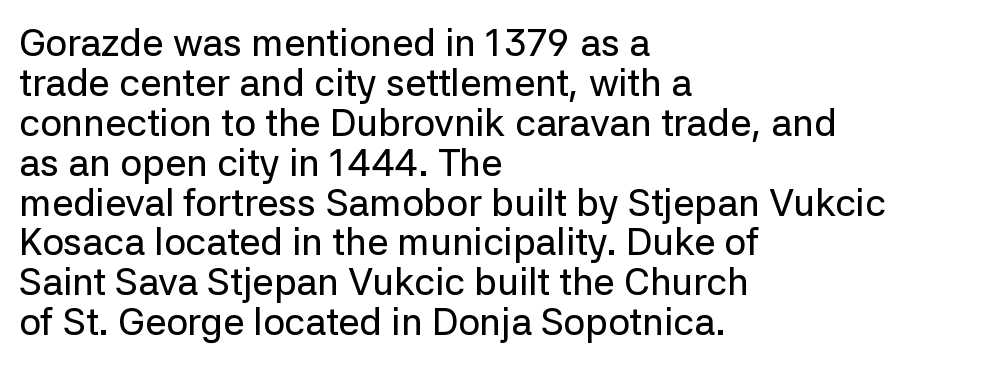
Character widths vary here, with narrow letters taking less room than wide ones. Observe the absence of serifs on each vertical stroke in this sample. There is no visible air inserted between adjacent glyphs. Notice how the passage keeps a crisp vertical edge on the left only.
